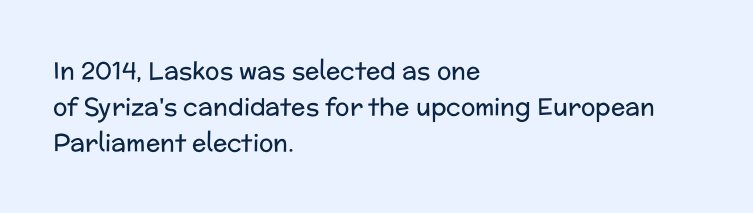
The image shows 24 px text type, upright; set left-aligned, normal line spacing (1.5x), normal letter spacing, not underlined.
